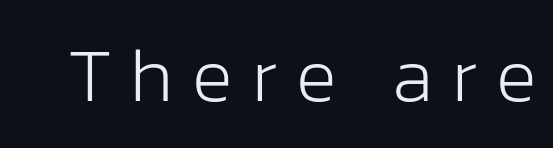
Examine the stroke ends and you'll find no serifs. The typesetting does not lean heavy: it is not bold. You could not count columns in this text — the font is proportionally spaced. Posture: vertical. The gaps between neighbouring characters are conspicuously large.
